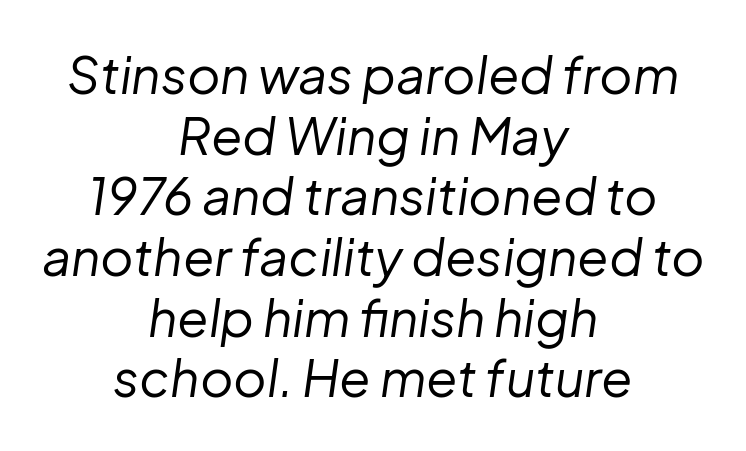
{"italic": "yes", "lean": "right", "slant_degrees": 8, "bold": "no", "weight": "regular", "width": "normal", "stroke_contrast": "low", "x_height": "medium", "monospaced": "no", "underline": "no", "align": "center", "line_spacing_ratio": 1.19, "letter_spacing": "normal", "letter_spacing_em": 0.0, "glyph_px": 51}
